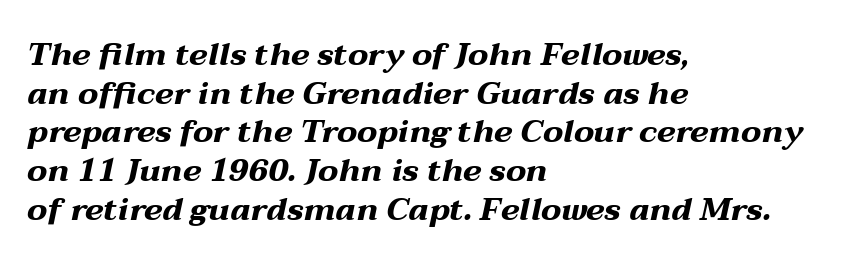
The image shows 32 px bold, wide type, italic (leaning right); set left-aligned, line spacing 1.21x, normal letter spacing, not underlined; medium stroke contrast and a medium x-height.
